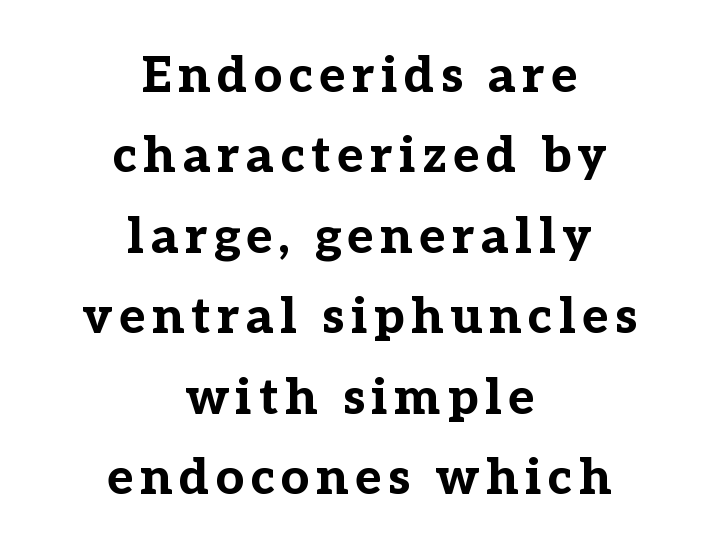
Q: Is the text bold? A: Yes.
Q: Is the text italic (slanted)? A: No, it is upright.
Q: Is the typeface a serif or a sans-serif typeface? A: Serif.
Q: Is the text underlined? A: No.
Q: How is the paragraph aligned? A: Centered.
Q: Is the spacing between lines tight, normal or loose? A: Normal.
Q: Width (condensed, normal, or wide)? A: Normal.
Q: Stroke contrast? A: Low.
Q: x-height? A: Medium.
Q: Monospaced? A: No.
